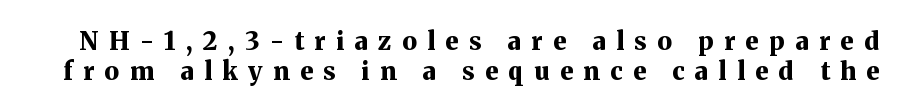
The image shows 25 px bold type, upright; set line spacing 1.2x, unusually wide letter spacing (+0.42 em), not underlined.
